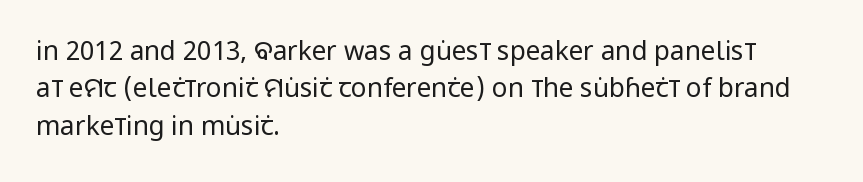
The image shows 26 px text type, upright; set left-aligned, normal line spacing (1.44x), normal letter spacing, not underlined.
